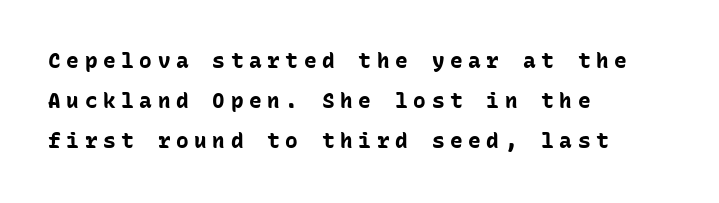
Q: Is the text bold? A: Yes.
Q: Is the text italic (slanted)? A: No, it is upright.
Q: Is the text underlined? A: No.
Q: How is the paragraph aligned? A: Left-aligned.
Q: Is the spacing between letters normal or unusually wide? A: Unusually wide.
Q: Is the spacing between lines tight, normal or loose? A: Loose.
